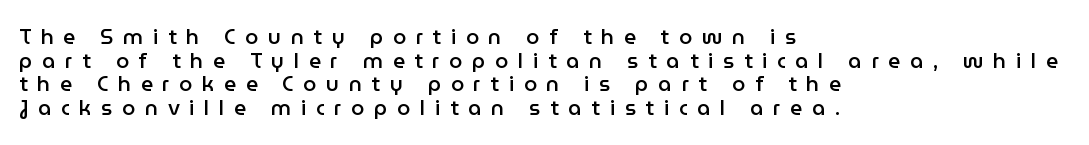
The image shows 21 px text type, upright; set left-aligned, tight line spacing (1.13x), unusually wide letter spacing (+0.46 em), not underlined.
